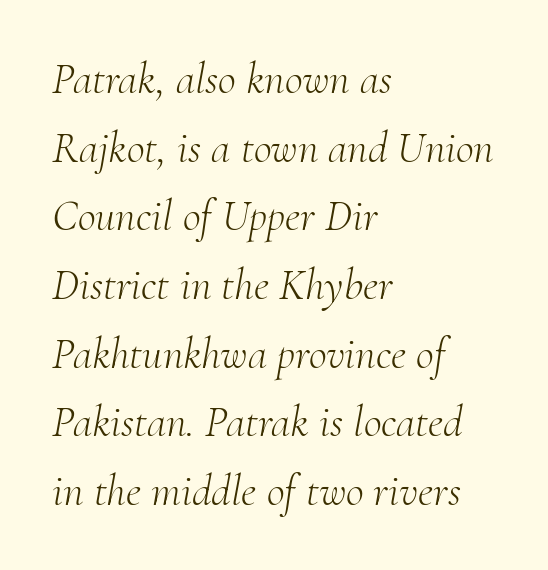
{"serif": "yes", "italic": "yes", "lean": "right", "slant_degrees": 10, "bold": "no", "weight": "light", "width": "normal", "stroke_contrast": "medium", "x_height": "small", "monospaced": "no", "underline": "no", "align": "left", "line_spacing": "normal", "line_spacing_ratio": 1.56, "letter_spacing": "normal", "letter_spacing_em": 0.0, "glyph_px": 44}
